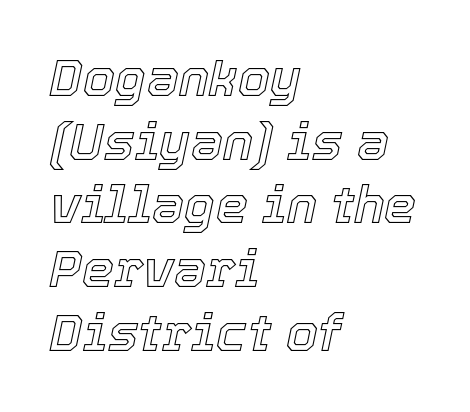
The setting favours the left margin, as ordinary paragraphs usually do. Every character sits at an angle, as italics do. Vertical spacing — default. Spacing verdict: proportional, widths tailored to each character. Words float on clear page, feet unadorned.
